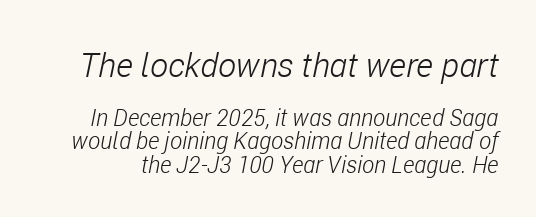
Q: Is the text bold? A: No.
Q: Is the text italic (slanted)? A: Yes, it leans right by about 11 degrees.
Q: Is the text underlined? A: No.
Q: Is the spacing between letters normal or unusually wide? A: Normal.
Q: Is the spacing between lines tight, normal or loose? A: Tight.
Q: Which block of text is set in a larger size, the first (top) or the second (bottom)? A: The first (top) one.
Q: Width (condensed, normal, or wide)? A: Condensed.
Q: Stroke contrast? A: Low.
Q: x-height? A: Medium.
Q: Monospaced? A: No.
